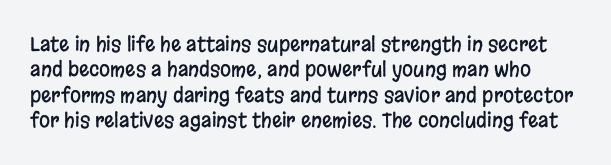
{"italic": "no", "underline": "no", "line_spacing": "normal", "line_spacing_ratio": 1.27, "letter_spacing": "normal", "letter_spacing_em": 0.0, "glyph_px": 20}
